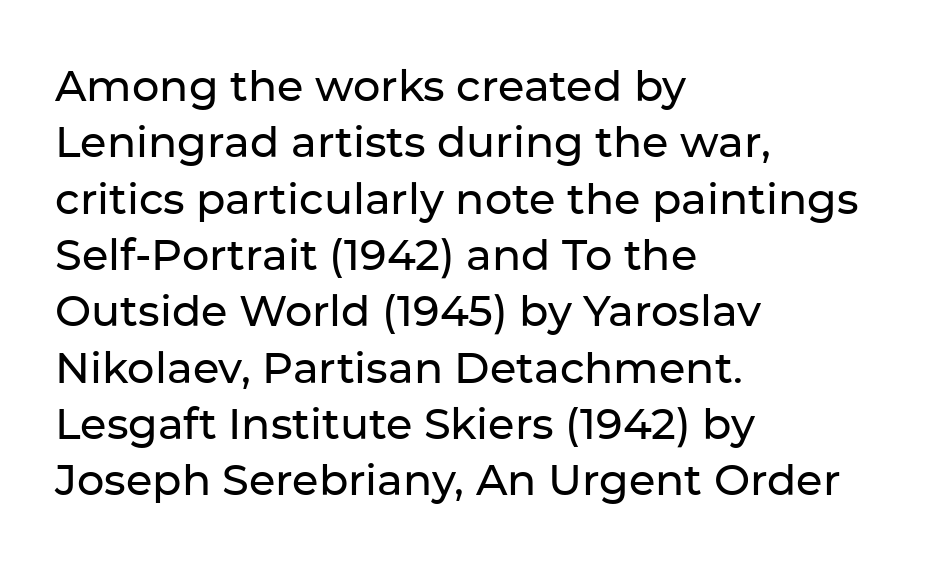
The image shows 43 px sans-serif type, upright; set left-aligned, normal line spacing (1.31x), normal letter spacing, not underlined; low stroke contrast and a medium x-height.
